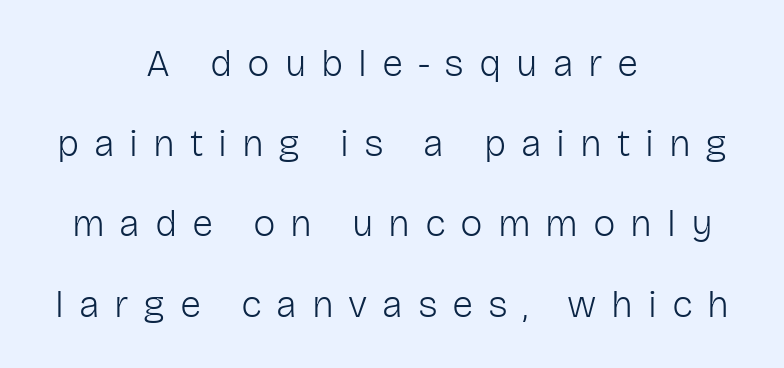
{"serif": "no", "italic": "no", "bold": "no", "weight": "light", "width": "normal", "stroke_contrast": "low", "x_height": "medium", "monospaced": "no", "underline": "no", "align": "center", "line_spacing": "loose", "line_spacing_ratio": 2.11, "letter_spacing": "wide", "letter_spacing_em": 0.39, "glyph_px": 38}
